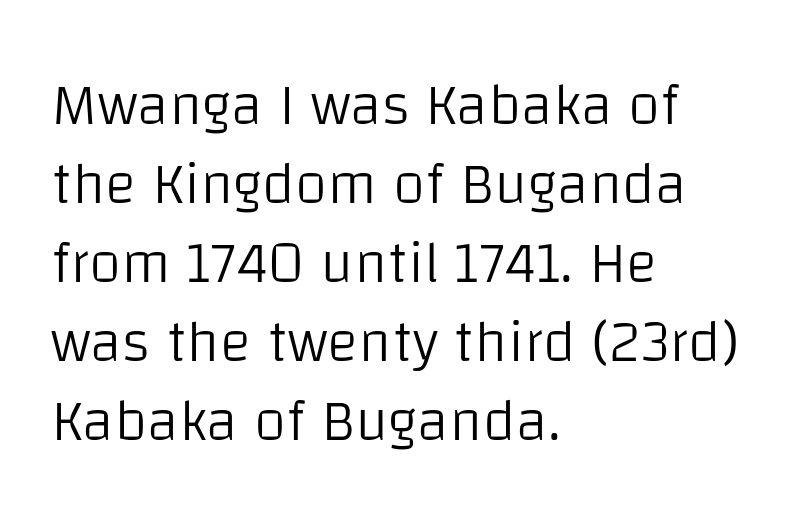
{"serif": "no", "italic": "no", "bold": "no", "weight": "light", "width": "normal", "stroke_contrast": "low", "x_height": "large", "monospaced": "no", "underline": "no", "align": "left", "line_spacing": "normal", "line_spacing_ratio": 1.34, "letter_spacing": "normal", "letter_spacing_em": 0.0, "glyph_px": 59}
